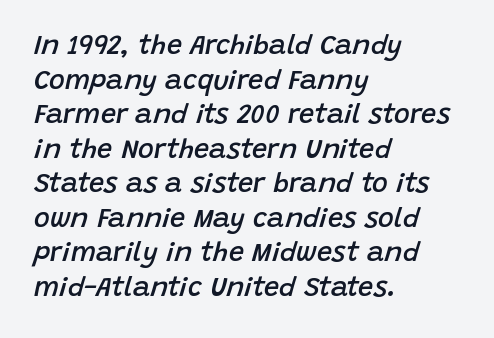
Q: Is the text bold? A: Semi-bold.
Q: Is the text italic (slanted)? A: Yes, it leans right by about 15 degrees.
Q: Is the text underlined? A: No.
Q: How is the paragraph aligned? A: Left-aligned.
Q: Is the spacing between letters normal or unusually wide? A: Normal.
Q: Is the spacing between lines tight, normal or loose? A: Normal.
